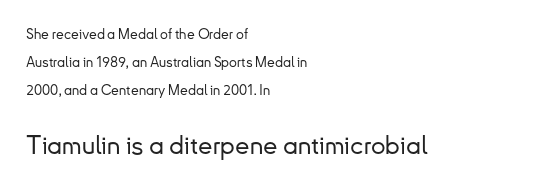
Whoever set this made the second block the dominant, larger element. Nobody touched the tracking dial on this one. The baseline area is clear. The designer dialed line spacing up above the default. The paragraph shown leans on its left margin.
